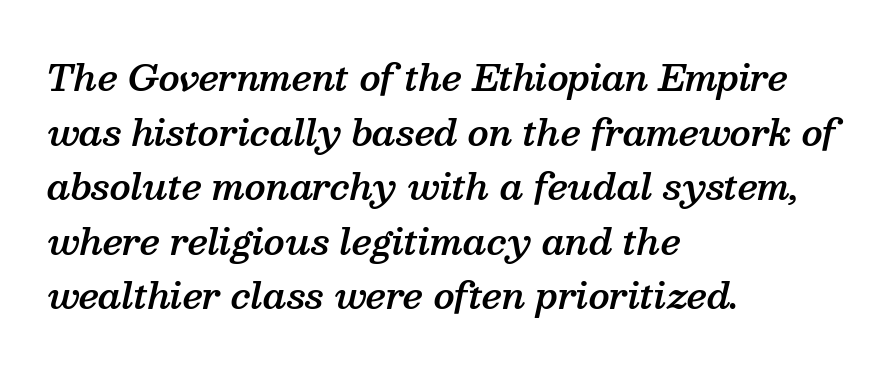
Q: Is the text bold? A: Semi-bold.
Q: Is the text italic (slanted)? A: Yes, it leans right by about 13 degrees.
Q: Is the typeface a serif or a sans-serif typeface? A: Serif.
Q: Is the text underlined? A: No.
Q: How is the paragraph aligned? A: Left-aligned.
Q: Is the spacing between letters normal or unusually wide? A: Normal.
Q: Is the spacing between lines tight, normal or loose? A: Normal.
Q: Width (condensed, normal, or wide)? A: Normal.
Q: Stroke contrast? A: Medium.
Q: x-height? A: Medium.
Q: Monospaced? A: No.
